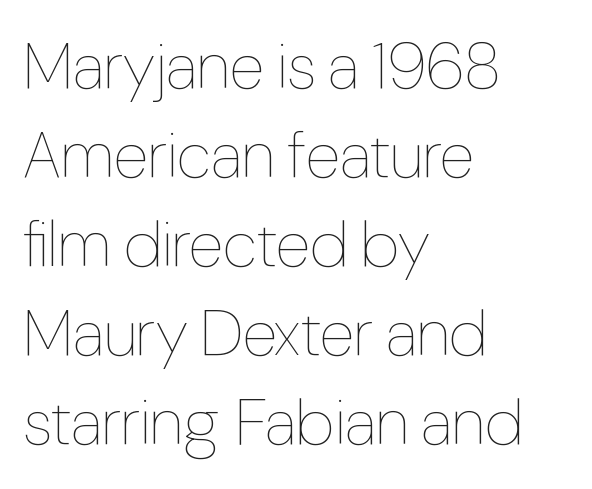
{"italic": "no", "bold": "no", "weight": "thin", "width": "condensed", "stroke_contrast": "low", "x_height": "medium", "monospaced": "no", "underline": "no", "align": "left", "line_spacing": "normal", "line_spacing_ratio": 1.37, "letter_spacing": "normal", "letter_spacing_em": 0.0, "glyph_px": 65}
